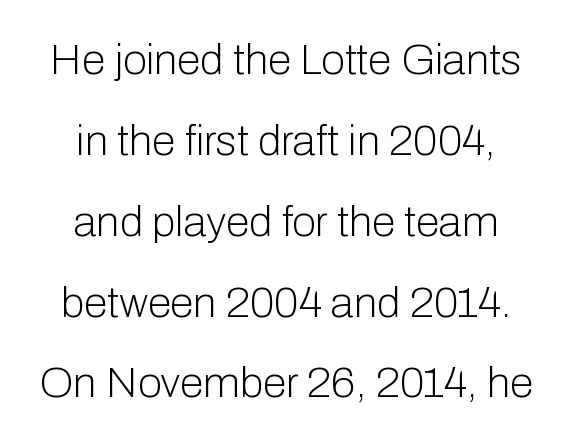
The image shows 43 px light sans-serif type, upright; set line spacing 1.88x, normal letter spacing, not underlined; low stroke contrast and a medium x-height.
